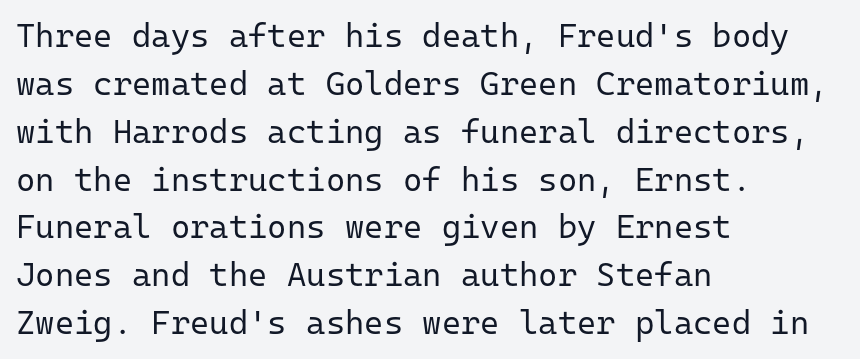
On a weight scale, this lands at 450 or below. Notice how the passage keeps a crisp vertical edge on the left only. Is there any slant? The stems are plumb. Is this a fixed-width face? Yes — each glyph sits in an identical cell. Letterform terminals end flat and unadorned throughout the passage.
